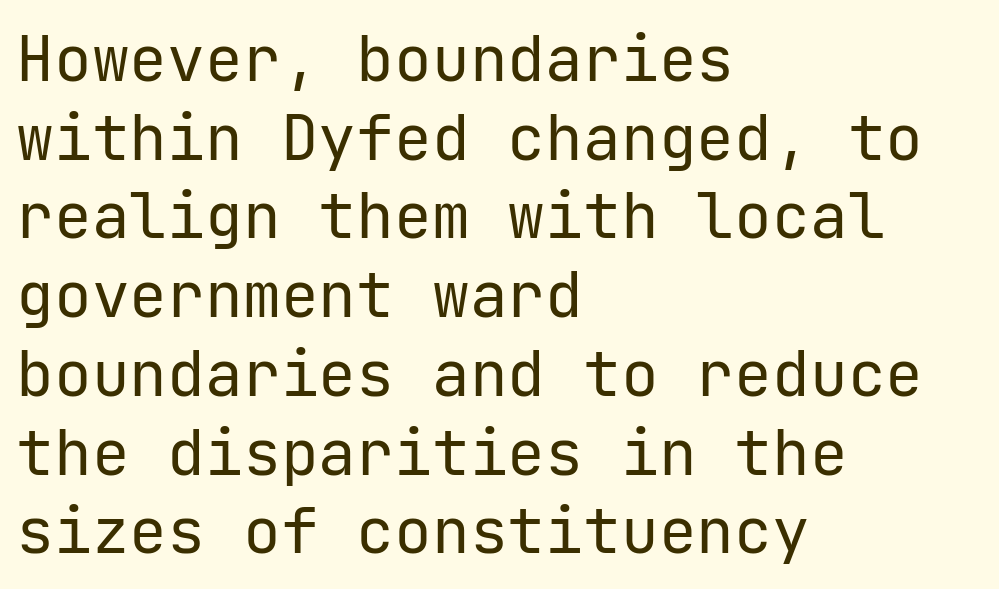
{"serif": "no", "italic": "no", "bold": "no", "weight": "regular", "width": "normal", "stroke_contrast": "low", "x_height": "medium", "underline": "no", "align": "left", "line_spacing": "normal", "line_spacing_ratio": 1.25, "letter_spacing": "normal", "letter_spacing_em": 0.0, "glyph_px": 63}
